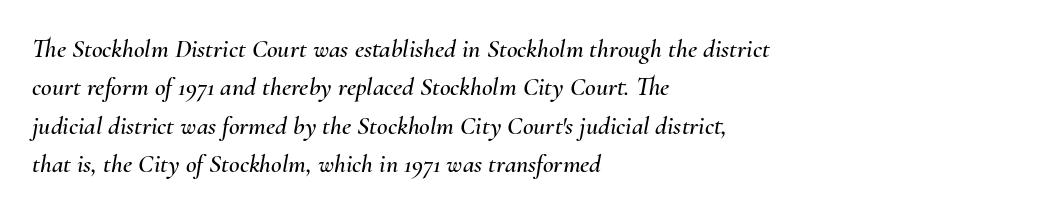
{"italic": "yes", "lean": "right", "slant_degrees": 10, "underline": "no", "align": "left", "line_spacing": "normal", "line_spacing_ratio": 1.48, "letter_spacing": "normal", "letter_spacing_em": 0.0, "glyph_px": 26}
